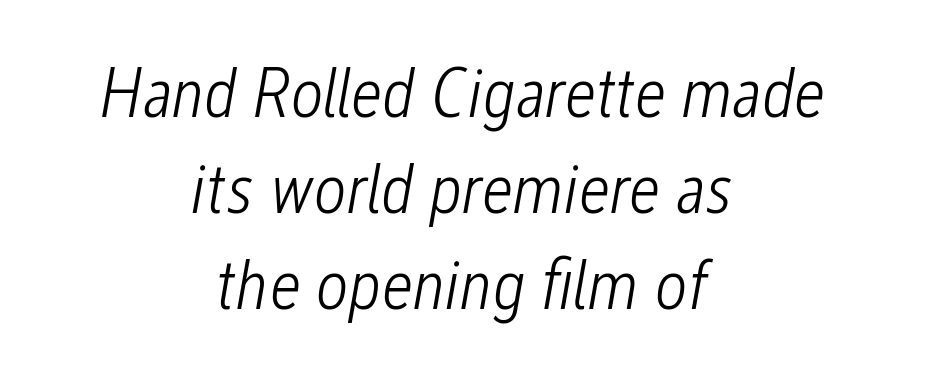
The image shows 71 px light, condensed type, italic (leaning right); set centered, normal line spacing (1.35x), normal letter spacing, not underlined; low stroke contrast and a medium x-height.
